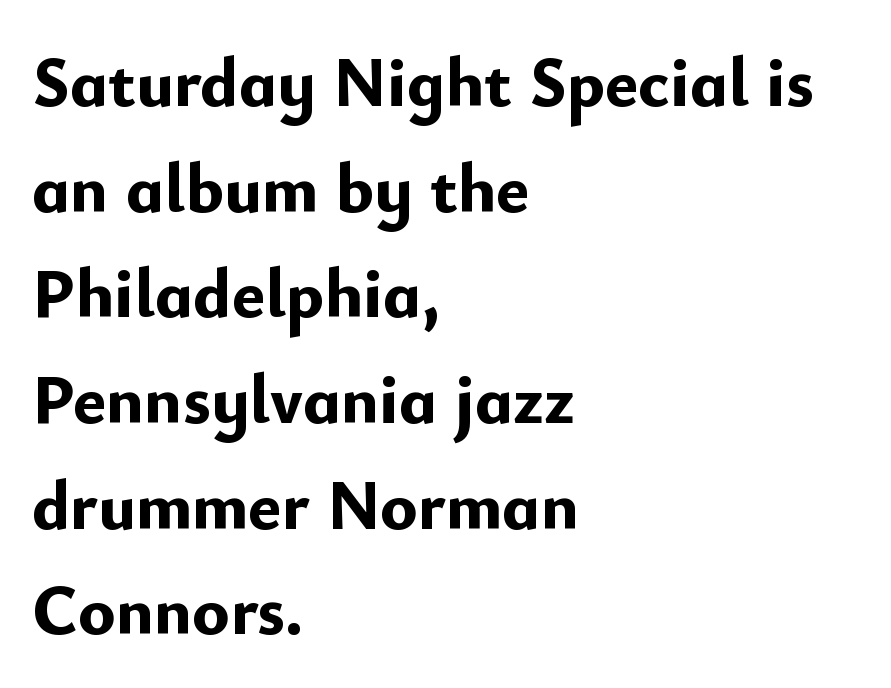
Q: Is the text bold? A: Yes.
Q: Is the text italic (slanted)? A: No, it is upright.
Q: Is the typeface a serif or a sans-serif typeface? A: Sans-serif.
Q: Is the text underlined? A: No.
Q: How is the paragraph aligned? A: Left-aligned.
Q: Is the spacing between letters normal or unusually wide? A: Normal.
Q: Is the spacing between lines tight, normal or loose? A: Normal.
Q: Width (condensed, normal, or wide)? A: Normal.
Q: Stroke contrast? A: Low.
Q: x-height? A: Small.
Q: Monospaced? A: No.
